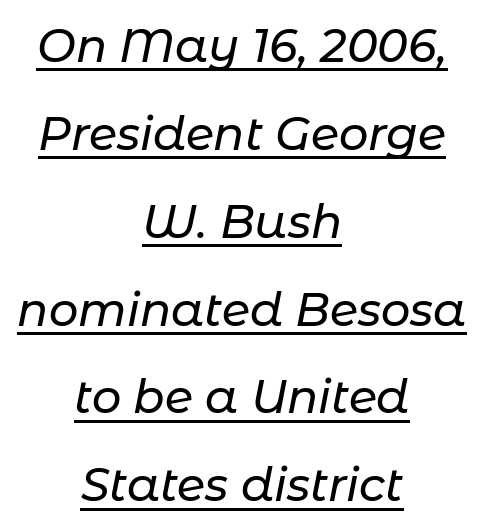
Q: Is the text italic (slanted)? A: Yes, it leans right by about 11 degrees.
Q: Is the text underlined? A: Yes.
Q: How is the paragraph aligned? A: Centered.
Q: Is the spacing between letters normal or unusually wide? A: Normal.
Q: Is the spacing between lines tight, normal or loose? A: Loose.
Q: Width (condensed, normal, or wide)? A: Normal.
Q: Stroke contrast? A: Low.
Q: x-height? A: Medium.
Q: Monospaced? A: No.
